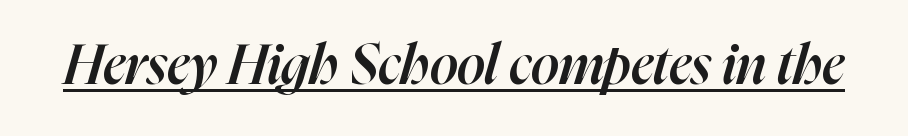
Summary of weight: moderately heavy, a semibold. Notice how a bar underscores the lettering throughout. The lettering tilts uniformly, giving the passage an italic look. A typesetter would call this zero additional tracking. You could not count columns in this text — the font is proportionally spaced.
